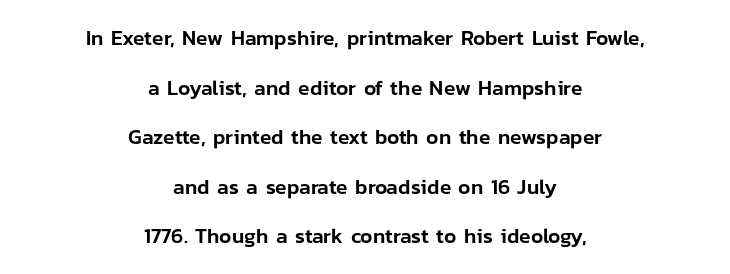
Q: Is the text italic (slanted)? A: No, it is upright.
Q: Is the text underlined? A: No.
Q: How is the paragraph aligned? A: Centered.
Q: Is the spacing between letters normal or unusually wide? A: Normal.
Q: Is the spacing between lines tight, normal or loose? A: Loose.
